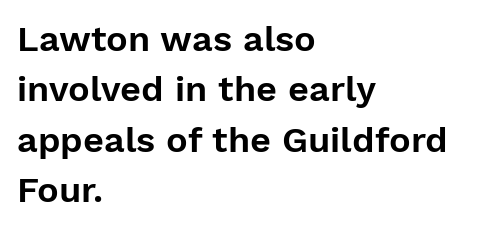
Rule under the text: the space is simply empty. Nope, not italic — everything's standing straight. Varying glyph widths throughout — classic text-font behaviour. Line beginnings align vertically; line endings do not.
